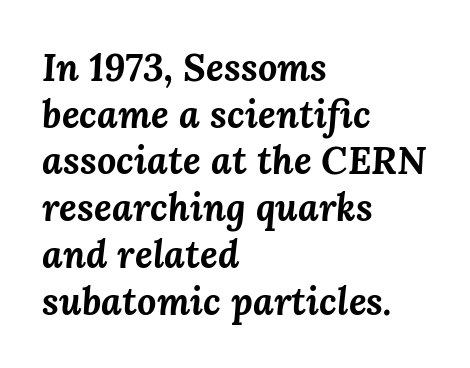
{"italic": "yes", "lean": "right", "slant_degrees": 3, "bold": "yes", "weight": "bold", "width": "normal", "stroke_contrast": "medium", "x_height": "medium", "monospaced": "no", "underline": "no", "align": "left", "line_spacing_ratio": 1.23, "letter_spacing": "normal", "letter_spacing_em": 0.0, "glyph_px": 38}
